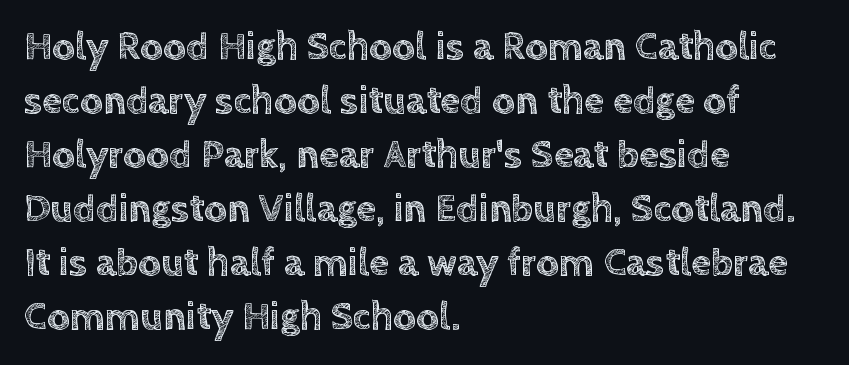
{"italic": "no", "width": "normal", "x_height": "large", "monospaced": "no", "underline": "no", "align": "left", "line_spacing": "normal", "line_spacing_ratio": 1.35, "letter_spacing": "normal", "letter_spacing_em": 0.0, "glyph_px": 40}
